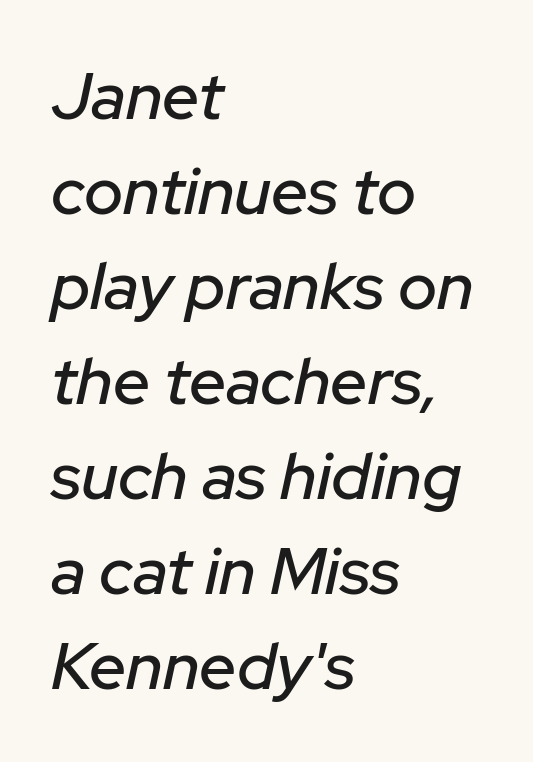
The image shows 66 px text type, italic (leaning right); set left-aligned, normal line spacing (1.44x), normal letter spacing, not underlined; low stroke contrast and a medium x-height.
